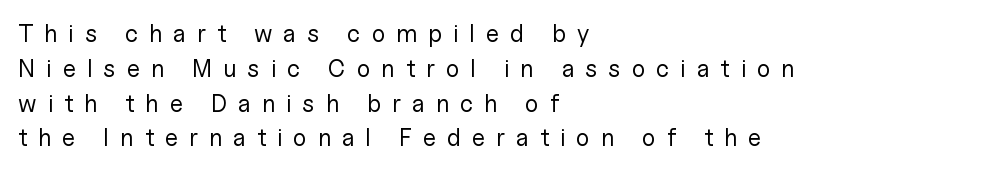
{"italic": "no", "bold": "no", "underline": "no", "align": "left", "line_spacing": "normal", "line_spacing_ratio": 1.45, "letter_spacing": "wide", "letter_spacing_em": 0.46, "glyph_px": 24}
